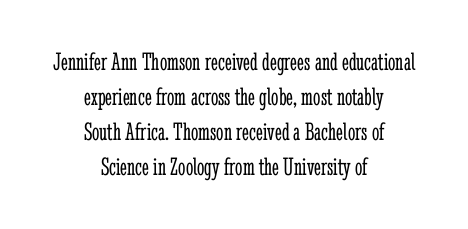
The image shows 26 px text type, upright; set centered, normal line spacing (1.35x), normal letter spacing, not underlined.
